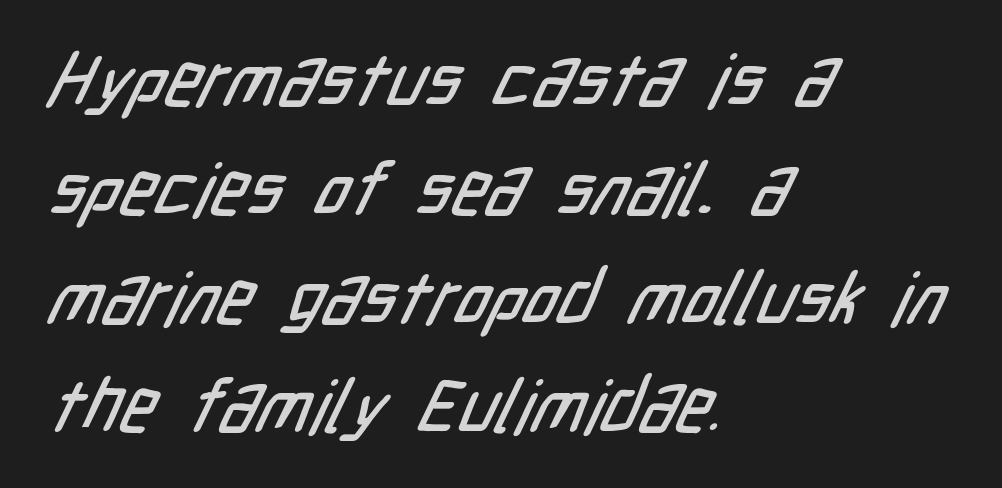
The image shows 74 px condensed sans-serif type; set left-aligned, normal line spacing (1.47x), normal letter spacing, not underlined; low stroke contrast and a medium x-height.
